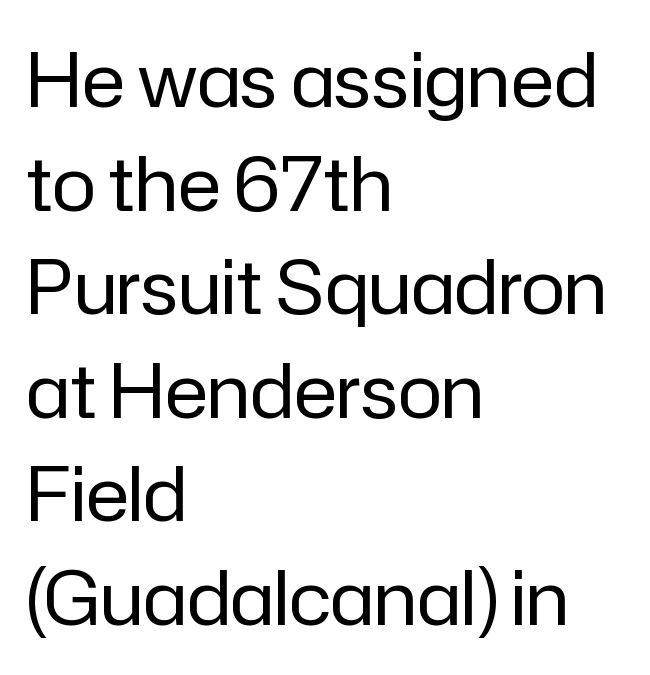
{"serif": "no", "italic": "no", "bold": "no", "weight": "regular", "width": "normal", "stroke_contrast": "low", "x_height": "medium", "monospaced": "no", "underline": "no", "align": "left", "line_spacing": "normal", "line_spacing_ratio": 1.4, "letter_spacing": "normal", "letter_spacing_em": 0.0, "glyph_px": 74}
